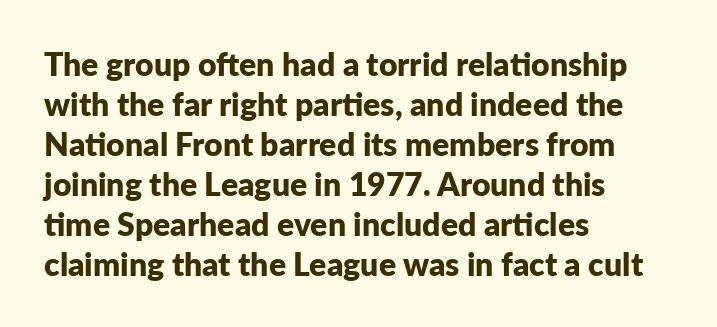
{"serif": "no", "italic": "no", "bold": "yes", "weight": "bold", "width": "normal", "stroke_contrast": "low", "x_height": "medium", "monospaced": "no", "underline": "no", "align": "left", "line_spacing": "normal", "line_spacing_ratio": 1.25, "letter_spacing": "normal", "letter_spacing_em": 0.0, "glyph_px": 32}
